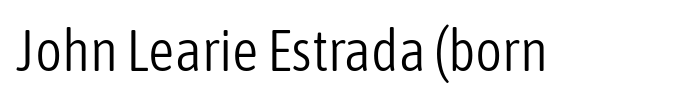
Lines of text with bare space underneath. Look at the tracking — it's just the regular setting, nothing added. Letters have the restrained weight of plain body copy at most. This rendering employs a face without finishing strokes, i.e., a sans-serif. These lines were composed using upright roman letters.
